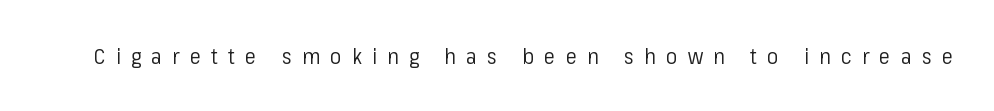
The image shows 21 px text type, upright; set unusually wide letter spacing (+0.49 em), not underlined.
